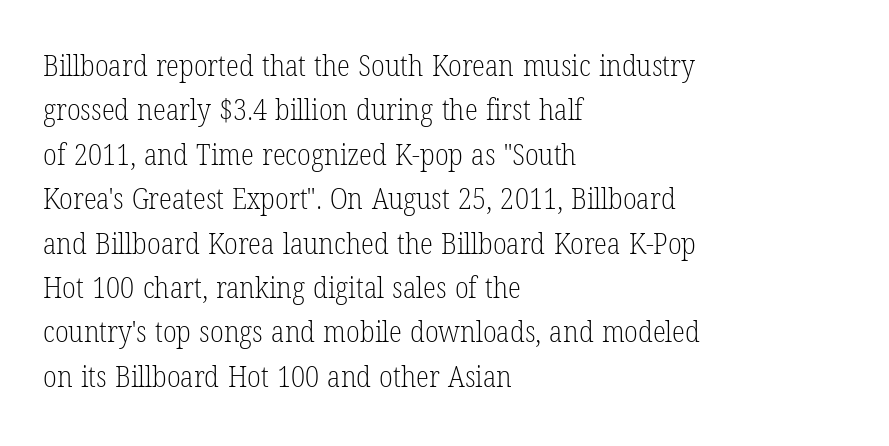
Q: Is the text bold? A: No.
Q: Is the text italic (slanted)? A: No, it is upright.
Q: Is the typeface a serif or a sans-serif typeface? A: Serif.
Q: Is the text underlined? A: No.
Q: How is the paragraph aligned? A: Left-aligned.
Q: Is the spacing between letters normal or unusually wide? A: Normal.
Q: Is the spacing between lines tight, normal or loose? A: Normal.
Q: Width (condensed, normal, or wide)? A: Condensed.
Q: Stroke contrast? A: Low.
Q: x-height? A: Medium.
Q: Monospaced? A: No.
